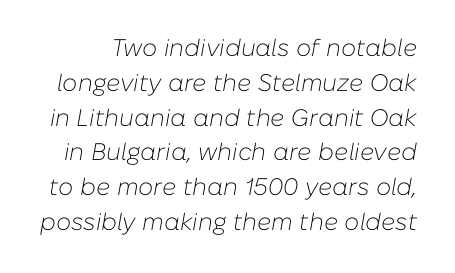
This rendering features lettering with no underline. A typesetter would mark this as italic. Between one letter and the next there's only the usual sliver of space. Regular leading. The cut favours lightness, reaching ordinary text weight at its darkest.
